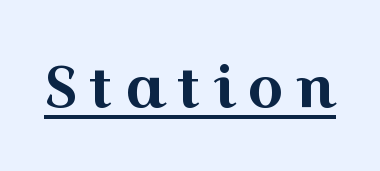
The type family on display is of the serif kind. Each letter keeps its own natural width here, so spacing adapts to shape. Descenders here cross a horizontal rule under the line. The type sits square on the baseline with zero lean.
